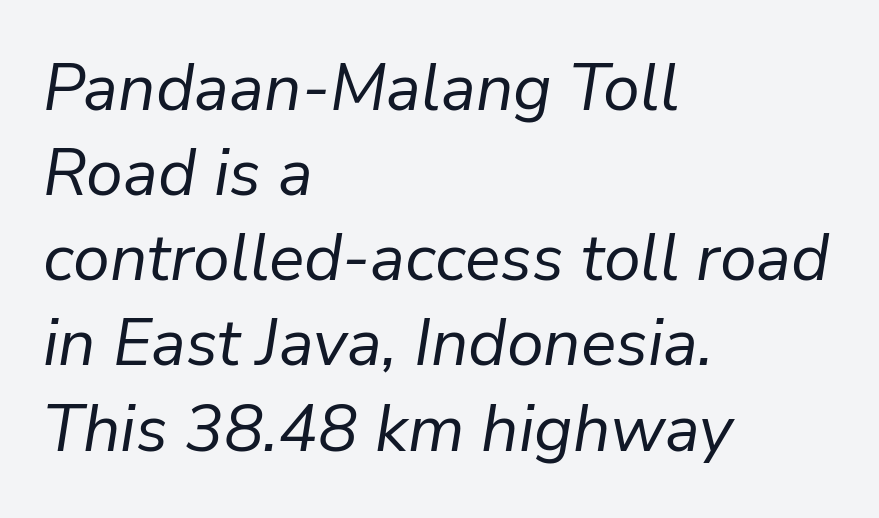
{"italic": "yes", "lean": "right", "slant_degrees": 9, "bold": "no", "weight": "regular", "width": "normal", "stroke_contrast": "low", "x_height": "medium", "monospaced": "no", "underline": "no", "align": "left", "line_spacing": "normal", "line_spacing_ratio": 1.29, "letter_spacing": "normal", "letter_spacing_em": 0.0, "glyph_px": 66}
